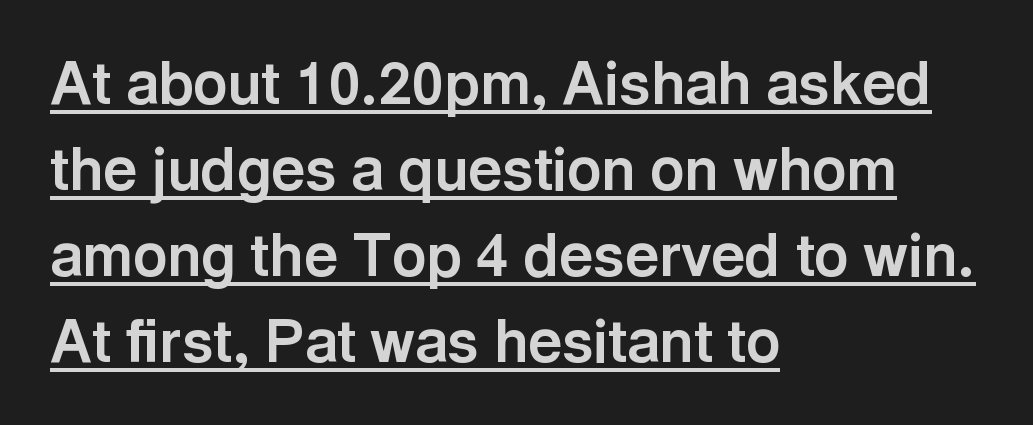
The image shows 59 px bold sans-serif type, upright; set left-aligned, normal line spacing (1.46x), normal letter spacing, underlined; a medium x-height.
